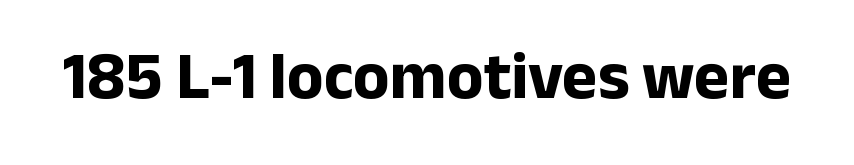
Only glyphs here, with clear space below each row. You'd pick this weight for a headline — it's a proper bold. These lines are rendered in a variable-pitch font. Nothing unusual about the tracking: characters are spaced as the font intends.
